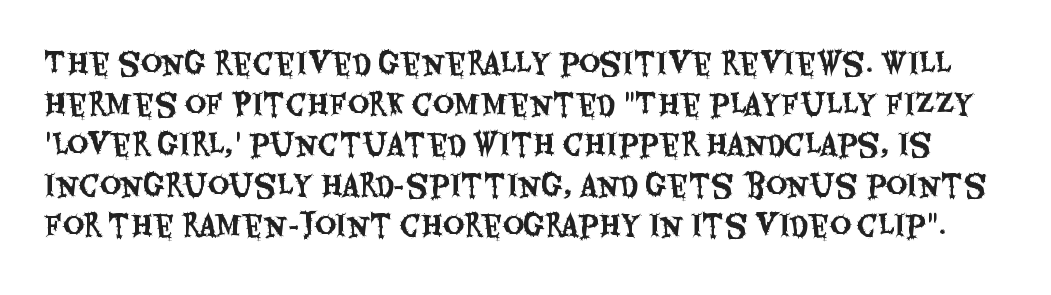
{"serif": "no", "italic": "no", "width": "condensed", "stroke_contrast": "medium", "x_height": "large", "monospaced": "no", "underline": "no", "line_spacing": "normal", "line_spacing_ratio": 1.4, "letter_spacing": "normal", "letter_spacing_em": 0.0, "glyph_px": 29}
